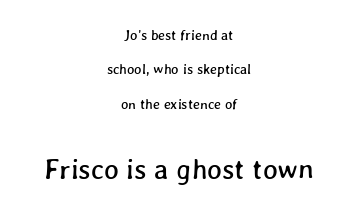
The rag falls on both sides of this text block equally. Scale increases going downward across the two blocks. Tracking here is standard; glyphs follow each other at the usual distance. Students, observe: this is what heavily led, spacious text looks like. Think of a printed novel: that variable character pitch is what you see here. Descender tails drop into unmarked territory.
